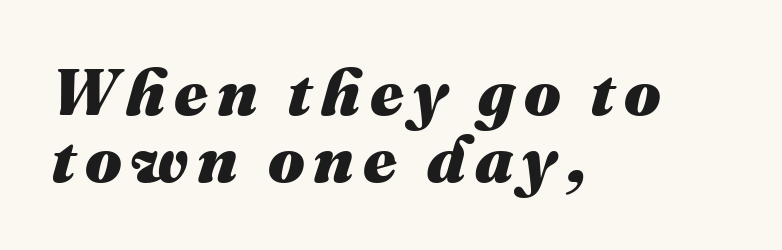
Q: Is the text bold? A: Yes.
Q: Is the text italic (slanted)? A: Yes, it leans right by about 16 degrees.
Q: Is the text underlined? A: No.
Q: How is the paragraph aligned? A: Left-aligned.
Q: Is the spacing between lines tight, normal or loose? A: Tight.
Q: Width (condensed, normal, or wide)? A: Normal.
Q: Stroke contrast? A: Medium.
Q: x-height? A: Medium.
Q: Monospaced? A: No.
